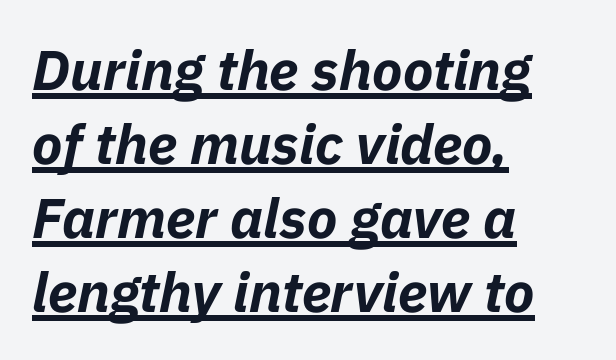
Nobody touched the tracking dial on this one. Like a heading marked for emphasis, these lines bear an underscore. The characters look thick and weighty, a clear bold. Summary of vertical rhythm: regular, with standard interline spacing.
